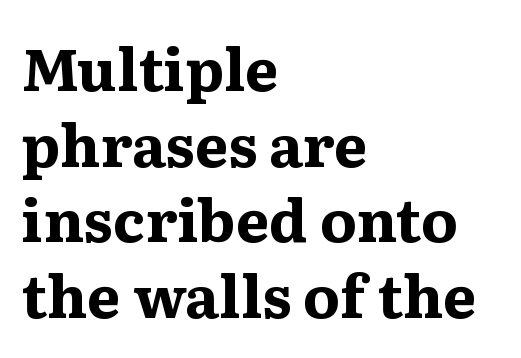
The image shows 59 px bold, wide serif type, upright; set left-aligned, normal line spacing (1.28x), normal letter spacing, not underlined; medium stroke contrast and a medium x-height.
